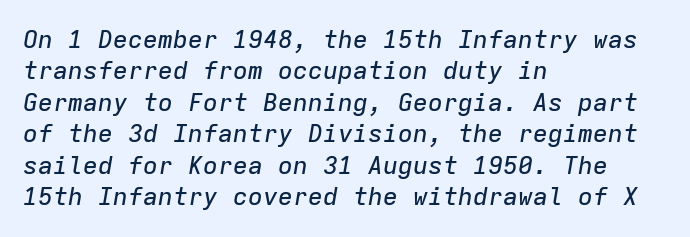
{"italic": "yes", "lean": "right", "slant_degrees": 9, "underline": "no", "align": "left", "line_spacing": "normal", "line_spacing_ratio": 1.26, "letter_spacing": "normal", "letter_spacing_em": 0.0, "glyph_px": 25}
